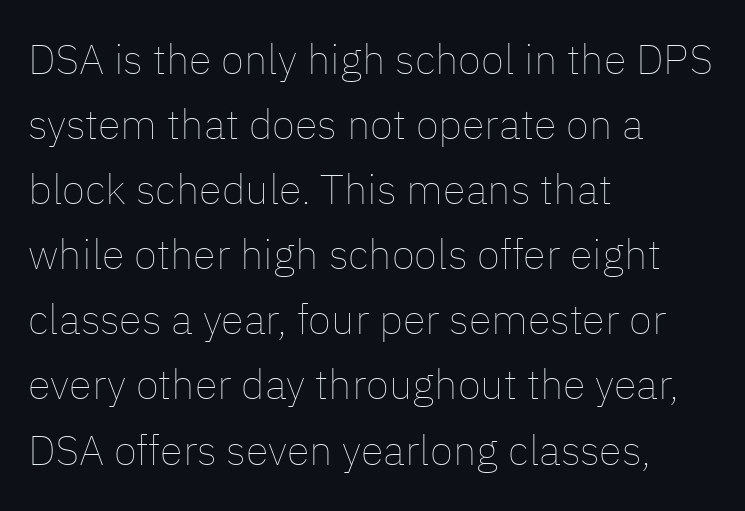
Q: Is the text bold? A: No.
Q: Is the text italic (slanted)? A: No, it is upright.
Q: Is the text underlined? A: No.
Q: How is the paragraph aligned? A: Left-aligned.
Q: Is the spacing between letters normal or unusually wide? A: Normal.
Q: Is the spacing between lines tight, normal or loose? A: Normal.
Q: Width (condensed, normal, or wide)? A: Normal.
Q: Stroke contrast? A: Low.
Q: x-height? A: Medium.
Q: Monospaced? A: No.
